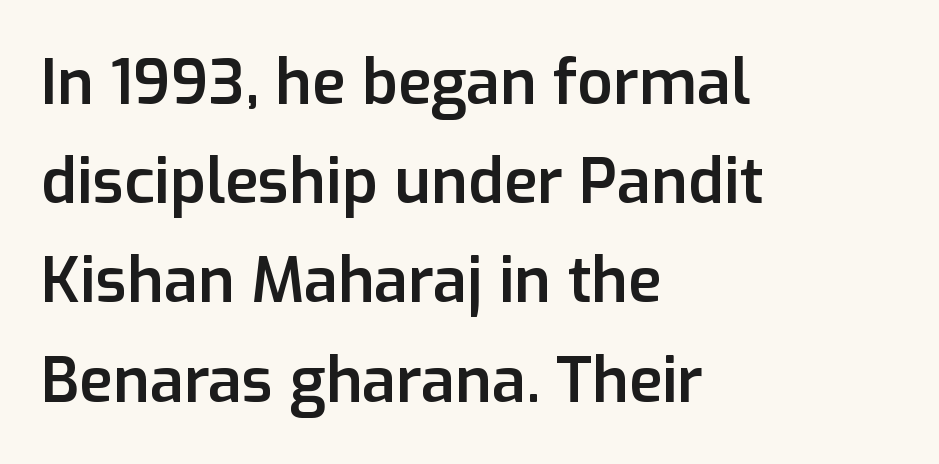
{"serif": "no", "italic": "no", "bold": "semi", "weight": "semibold", "width": "normal", "stroke_contrast": "low", "x_height": "medium", "monospaced": "no", "underline": "no", "align": "left", "line_spacing": "normal", "line_spacing_ratio": 1.6, "letter_spacing": "normal", "letter_spacing_em": 0.0, "glyph_px": 62}
